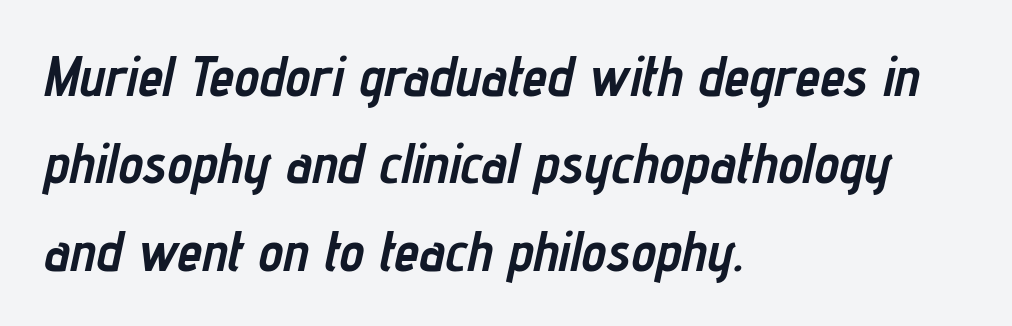
{"italic": "yes", "lean": "right", "slant_degrees": 12, "bold": "yes", "weight": "semibold", "width": "condensed", "stroke_contrast": "low", "x_height": "medium", "monospaced": "no", "underline": "no", "align": "left", "line_spacing": "normal", "line_spacing_ratio": 1.56, "letter_spacing": "normal", "letter_spacing_em": 0.0, "glyph_px": 56}
